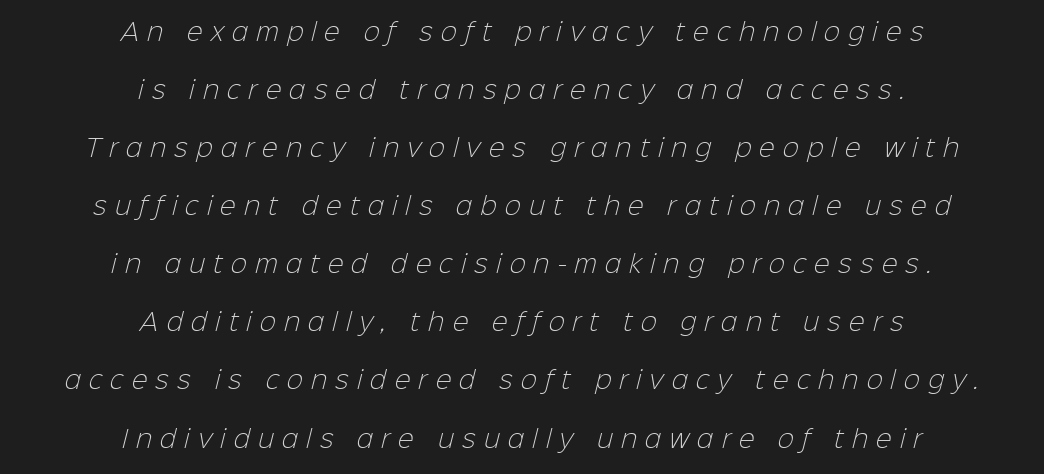
Decoration check: the copy has no underline. The rendering uses a large line-height, opening up the rows. The passage shown is not bold in any degree. You could only call the tracking loose — the letters float apart. If you folded the block vertically in half, each line would mirror itself in length.
